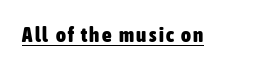
{"italic": "no", "bold": "yes", "underline": "yes", "glyph_px": 21}
